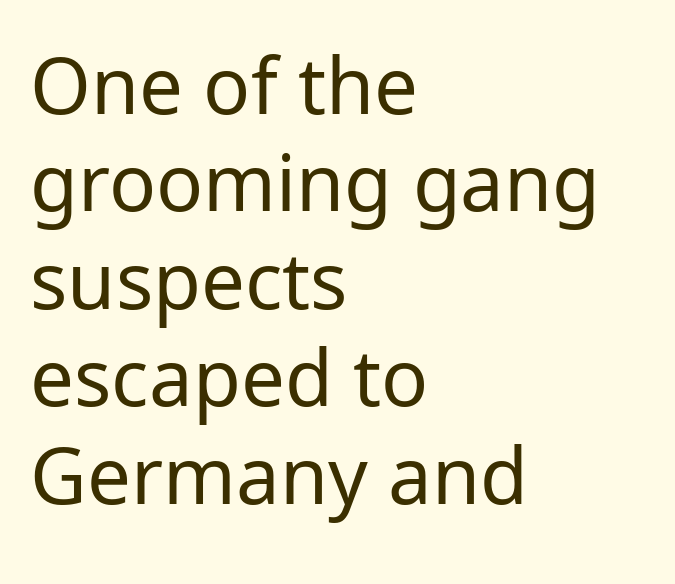
Q: Is the text bold? A: No.
Q: Is the text italic (slanted)? A: No, it is upright.
Q: Is the typeface a serif or a sans-serif typeface? A: Sans-serif.
Q: Is the text underlined? A: No.
Q: How is the paragraph aligned? A: Left-aligned.
Q: Is the spacing between letters normal or unusually wide? A: Normal.
Q: Is the spacing between lines tight, normal or loose? A: Normal.
Q: Width (condensed, normal, or wide)? A: Normal.
Q: Stroke contrast? A: Low.
Q: x-height? A: Medium.
Q: Monospaced? A: No.
